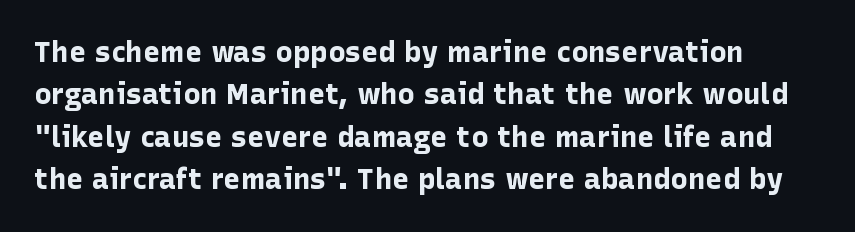
Examine the stroke ends and you'll find no serifs. Varying glyph widths throughout — classic text-font behaviour. Line spacing here is normal. In terms of weight, the rendering is a true, heavy bold. Beneath every word, the page is bare. Is the letter spacing exaggerated? No — it looks like the ordinary default.
